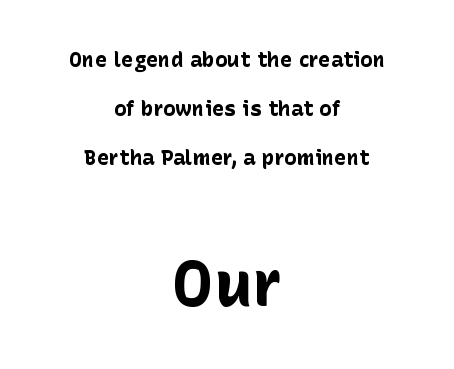
The image shows 64 px bold sans-serif type, upright; set centered, loose line spacing (2.33x), normal letter spacing, not underlined; the second (bottom) block is 3.05x larger; low stroke contrast and a medium x-height.
